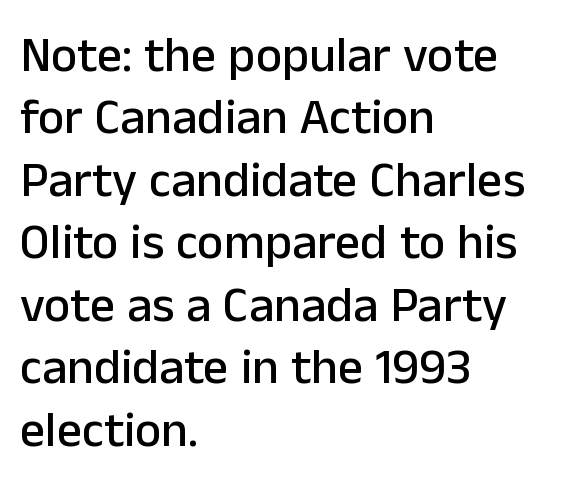
Each row of text sits above clean, open space. Inter-character spacing is left at the font's built-in metrics. The lettering holds an erect, upright posture throughout. Varying glyph widths throughout — classic text-font behaviour. Honestly, the row spacing looks completely unremarkable. One-word summary of the alignment: left.
